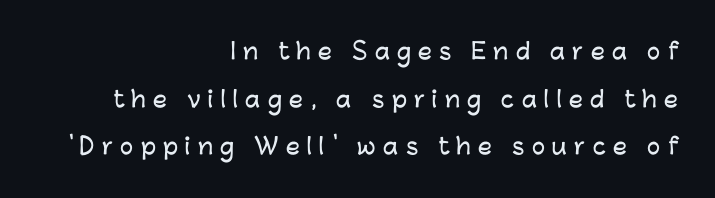
Line spacing here is loose. This sample is right-justified, so line beginnings fall wherever the words allow. If you drew a line through each stem, it would be perfectly vertical. Decoration check: the copy has no underline.
